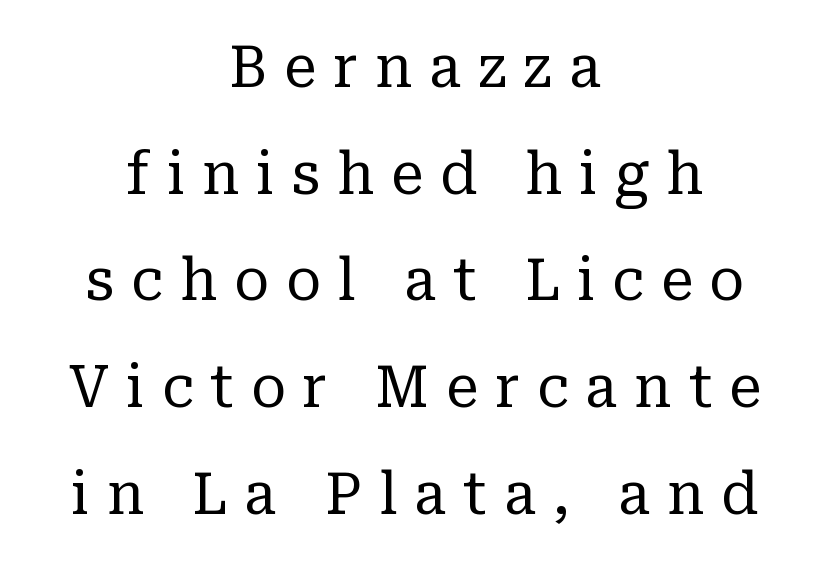
The image shows 58 px regular-weight serif type, upright; set centered, line spacing 1.84x, unusually wide letter spacing (+0.29 em), not underlined; low stroke contrast and a medium x-height.
